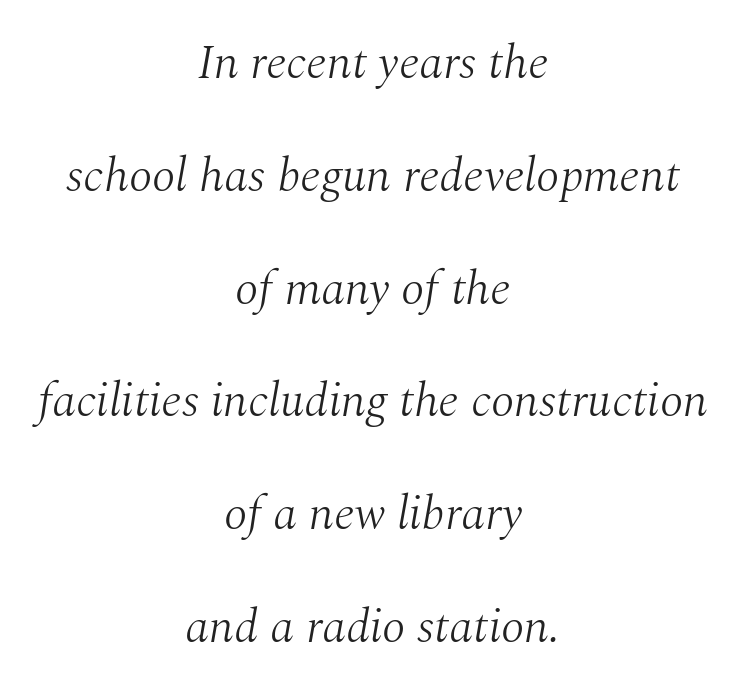
The image shows 48 px light serif type, italic (leaning right); set centered, loose line spacing (2.35x), normal letter spacing, not underlined; medium stroke contrast and a medium x-height.
